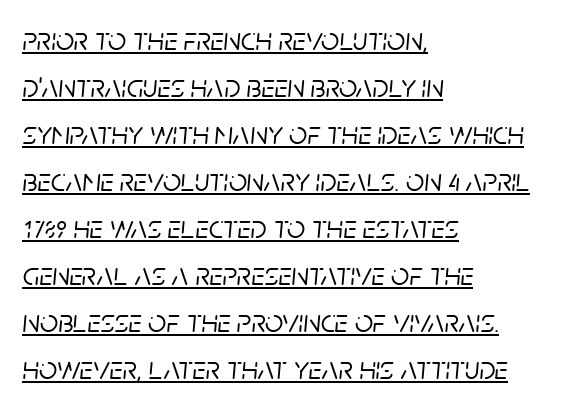
{"italic": "yes", "lean": "right", "slant_degrees": 5, "width": "normal", "stroke_contrast": "low", "x_height": "large", "monospaced": "no", "underline": "yes", "align": "left", "line_spacing": "normal", "line_spacing_ratio": 1.47, "letter_spacing": "normal", "letter_spacing_em": 0.0, "glyph_px": 32}
